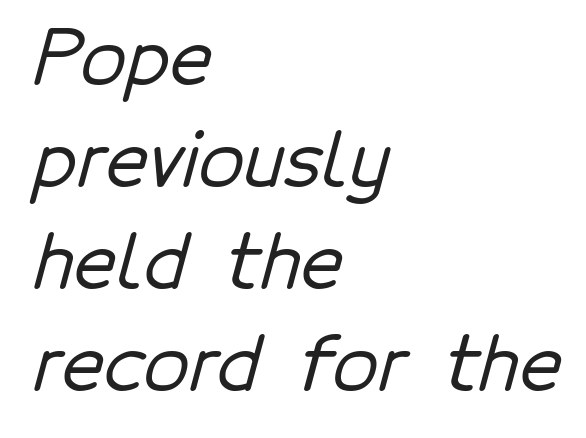
Q: Is the typeface a serif or a sans-serif typeface? A: Sans-serif.
Q: Is the text underlined? A: No.
Q: How is the paragraph aligned? A: Left-aligned.
Q: Is the spacing between letters normal or unusually wide? A: Normal.
Q: Is the spacing between lines tight, normal or loose? A: Normal.
Q: Width (condensed, normal, or wide)? A: Normal.
Q: Stroke contrast? A: Low.
Q: x-height? A: Medium.
Q: Monospaced? A: No.
